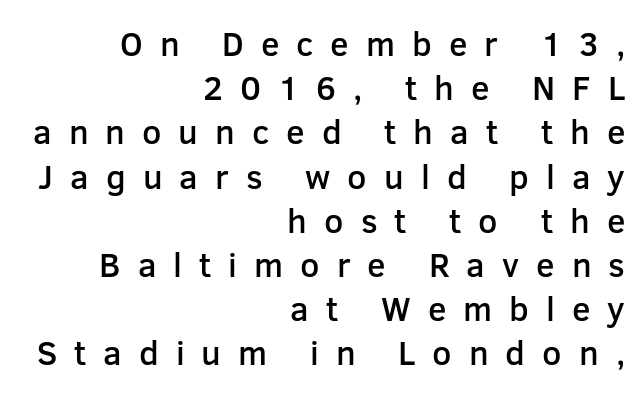
{"serif": "no", "italic": "no", "bold": "semi", "weight": "semibold", "width": "normal", "stroke_contrast": "low", "x_height": "medium", "monospaced": "no", "underline": "no", "align": "right", "line_spacing": "normal", "line_spacing_ratio": 1.3, "letter_spacing": "wide", "letter_spacing_em": 0.5, "glyph_px": 34}
